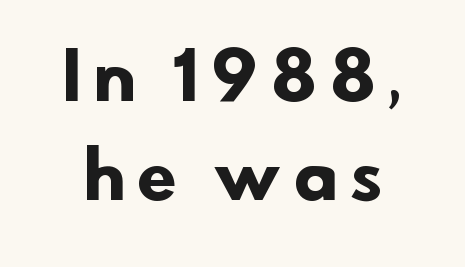
Q: Is the text bold? A: Yes.
Q: Is the typeface a serif or a sans-serif typeface? A: Sans-serif.
Q: Is the text underlined? A: No.
Q: Is the spacing between letters normal or unusually wide? A: Unusually wide.
Q: Is the spacing between lines tight, normal or loose? A: Normal.
Q: Width (condensed, normal, or wide)? A: Normal.
Q: Stroke contrast? A: Low.
Q: x-height? A: Small.
Q: Monospaced? A: No.
